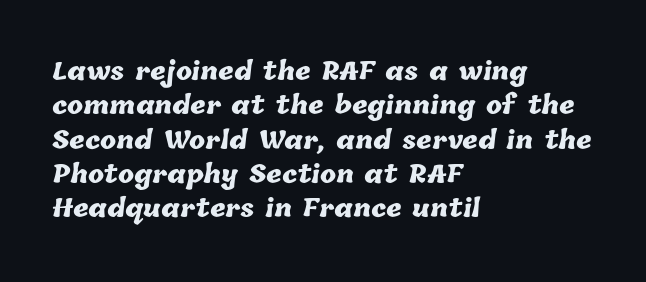
The image shows 24 px bold type; set left-aligned, normal line spacing (1.43x), normal letter spacing, not underlined.
